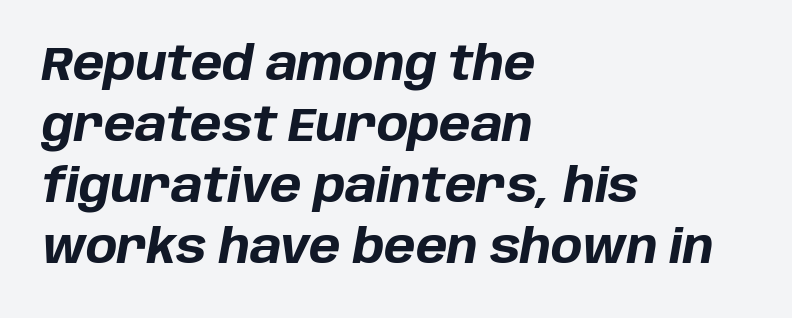
{"italic": "yes", "lean": "right", "slant_degrees": 10, "bold": "yes", "weight": "bold", "width": "normal", "stroke_contrast": "low", "x_height": "large", "monospaced": "no", "underline": "no", "align": "left", "line_spacing": "normal", "line_spacing_ratio": 1.3, "letter_spacing": "normal", "letter_spacing_em": 0.0, "glyph_px": 47}
